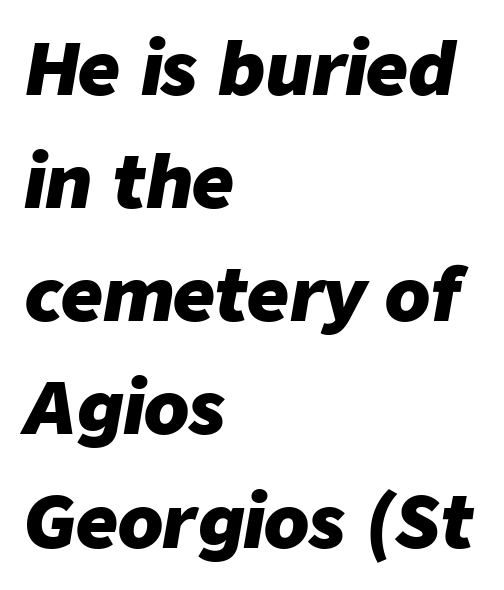
{"italic": "yes", "lean": "right", "slant_degrees": 9, "bold": "yes", "weight": "heavy", "width": "normal", "stroke_contrast": "low", "x_height": "medium", "monospaced": "no", "underline": "no", "align": "left", "line_spacing": "normal", "line_spacing_ratio": 1.55, "letter_spacing": "normal", "letter_spacing_em": 0.0, "glyph_px": 73}
